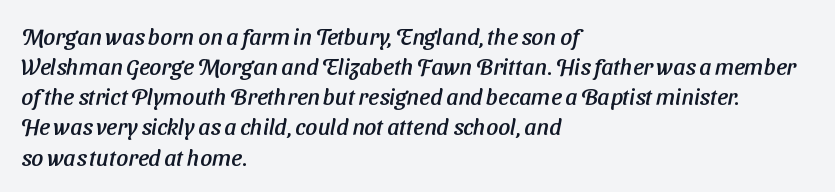
{"underline": "no", "align": "left", "line_spacing": "normal", "line_spacing_ratio": 1.31, "letter_spacing": "normal", "letter_spacing_em": 0.0, "glyph_px": 23}
